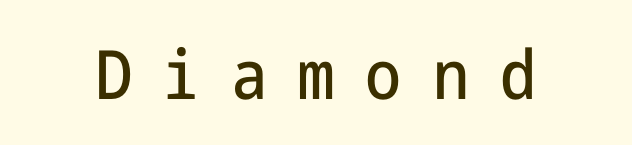
{"serif": "no", "italic": "no", "width": "condensed", "stroke_contrast": "low", "x_height": "medium", "underline": "no", "letter_spacing": "wide", "letter_spacing_em": 0.46, "glyph_px": 68}
